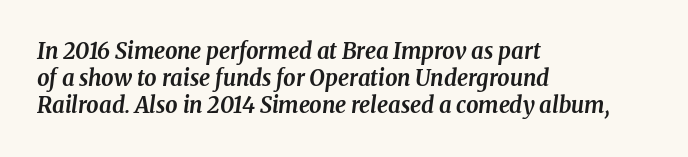
This rendering leaves character spacing at its baseline value. The text block is weighted toward the left margin, trailing off unevenly rightward. Letters rest on an invisible, unmarked baseline. Compared with ordinary roman type, these characters are visibly tilted. Typesetter's note: full bold, strokes at maximum text heaviness.
